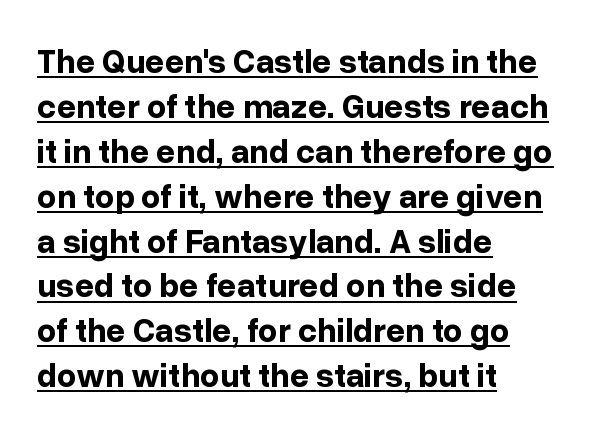
Q: Is the text bold? A: Yes.
Q: Is the text italic (slanted)? A: No, it is upright.
Q: Is the typeface a serif or a sans-serif typeface? A: Sans-serif.
Q: Is the text underlined? A: Yes.
Q: How is the paragraph aligned? A: Left-aligned.
Q: Is the spacing between letters normal or unusually wide? A: Normal.
Q: Is the spacing between lines tight, normal or loose? A: Normal.
Q: Width (condensed, normal, or wide)? A: Normal.
Q: Stroke contrast? A: Low.
Q: x-height? A: Medium.
Q: Monospaced? A: No.
